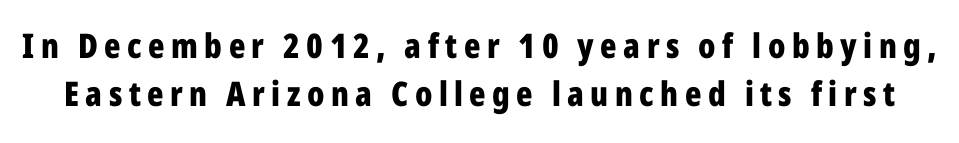
Students, this is bold: see how much ink each stroke carries. Varying glyph widths throughout — classic text-font behaviour. The characters display no serif detailing; their extremities are plain. Ascenders rise straight up at ninety degrees.
